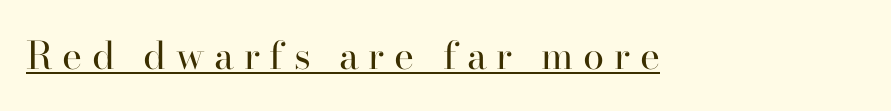
{"serif": "yes", "italic": "no", "bold": "no", "weight": "regular", "width": "normal", "stroke_contrast": "high", "x_height": "small", "monospaced": "no", "underline": "yes", "letter_spacing": "wide", "letter_spacing_em": 0.25, "glyph_px": 38}
